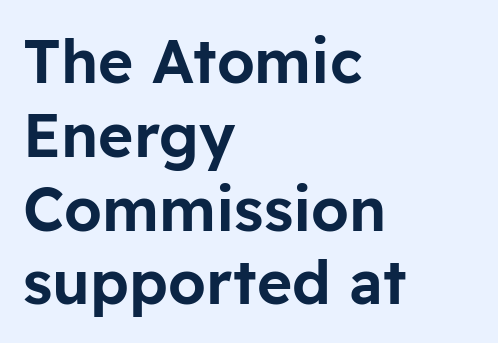
Bare-footed words on every line. Short note: letters normally spaced. The passage shown is typed in a proportional face where columns would drift. One-word summary of the alignment: left.
